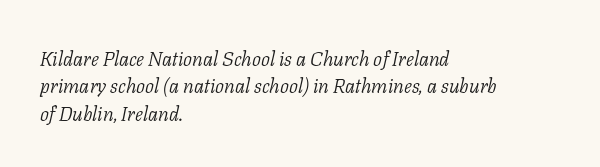
The image shows 20 px text type, italic (leaning right); set left-aligned, normal line spacing (1.37x), normal letter spacing, not underlined.
